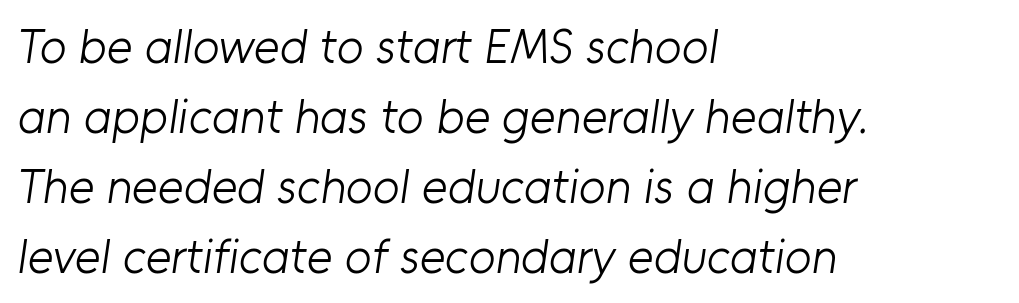
{"serif": "no", "bold": "no", "weight": "light", "width": "normal", "stroke_contrast": "low", "x_height": "medium", "monospaced": "no", "underline": "no", "align": "left", "line_spacing": "normal", "line_spacing_ratio": 1.43, "letter_spacing": "normal", "letter_spacing_em": 0.0, "glyph_px": 49}
